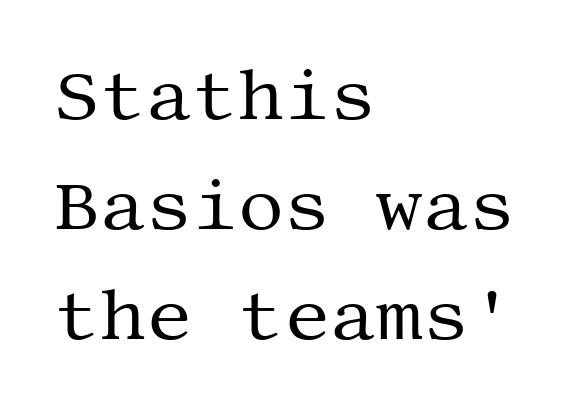
{"serif": "yes", "italic": "no", "bold": "no", "weight": "regular", "width": "normal", "stroke_contrast": "medium", "x_height": "large", "underline": "no", "align": "left", "line_spacing": "normal", "line_spacing_ratio": 1.53, "letter_spacing": "normal", "letter_spacing_em": 0.0, "glyph_px": 72}
